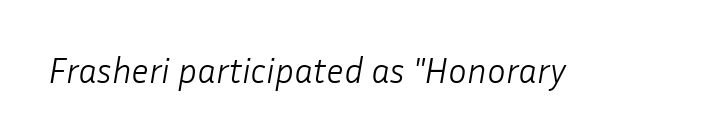
{"italic": "yes", "lean": "right", "slant_degrees": 10, "bold": "no", "weight": "light", "width": "normal", "stroke_contrast": "low", "x_height": "medium", "monospaced": "no", "underline": "no", "letter_spacing": "normal", "letter_spacing_em": 0.0, "glyph_px": 35}
